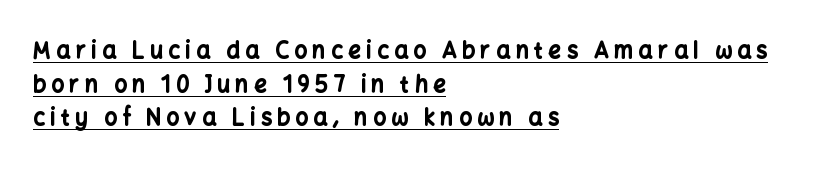
Q: Is the text bold? A: Yes.
Q: Is the text italic (slanted)? A: No, it is upright.
Q: Is the text underlined? A: Yes.
Q: How is the paragraph aligned? A: Left-aligned.
Q: Is the spacing between letters normal or unusually wide? A: Unusually wide.
Q: Is the spacing between lines tight, normal or loose? A: Normal.
